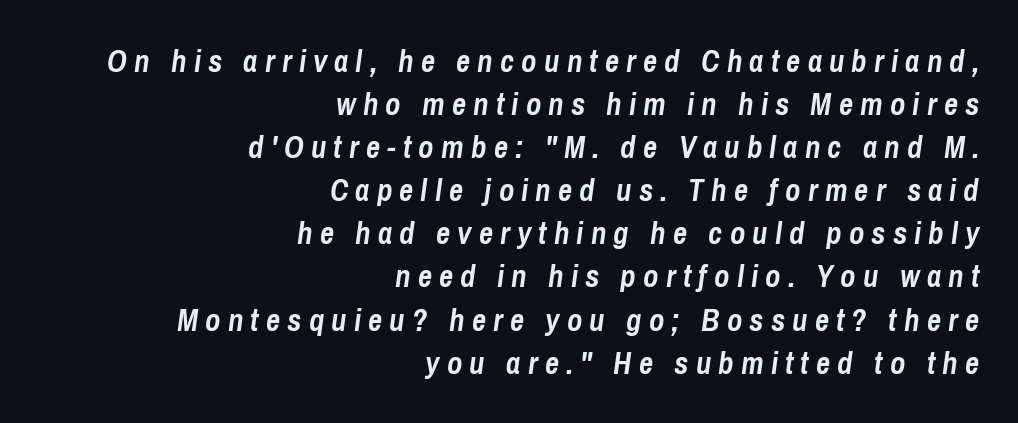
{"italic": "yes", "lean": "right", "slant_degrees": 8, "bold": "yes", "weight": "semibold", "width": "condensed", "stroke_contrast": "low", "x_height": "medium", "monospaced": "no", "underline": "no", "align": "right", "line_spacing": "normal", "line_spacing_ratio": 1.39, "letter_spacing": "wide", "letter_spacing_em": 0.23, "glyph_px": 31}
